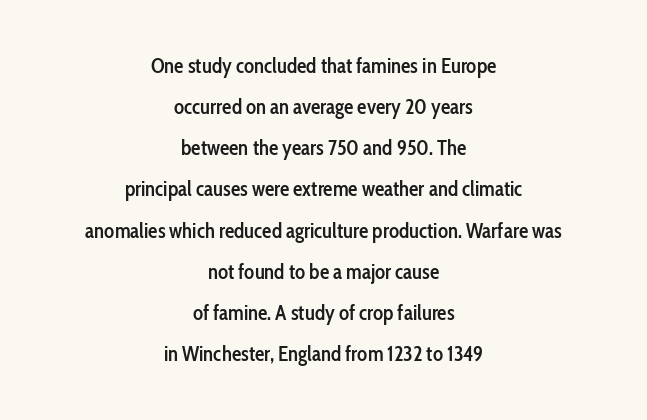
Q: Is the text bold? A: Semi-bold.
Q: Is the text italic (slanted)? A: No, it is upright.
Q: Is the text underlined? A: No.
Q: How is the paragraph aligned? A: Centered.
Q: Is the spacing between letters normal or unusually wide? A: Normal.
Q: Is the spacing between lines tight, normal or loose? A: Loose.
